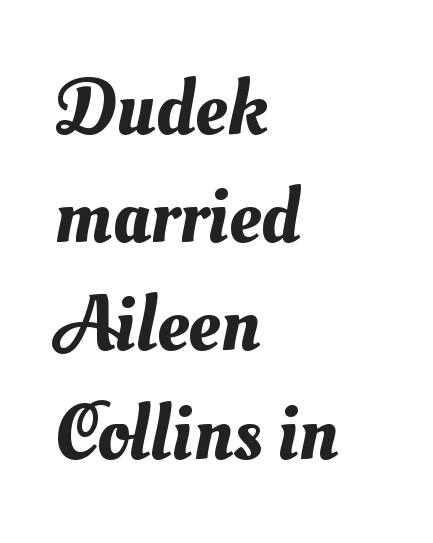
The image shows 79 px text type; set left-aligned, normal line spacing (1.37x), normal letter spacing, not underlined; medium stroke contrast and a small x-height.
